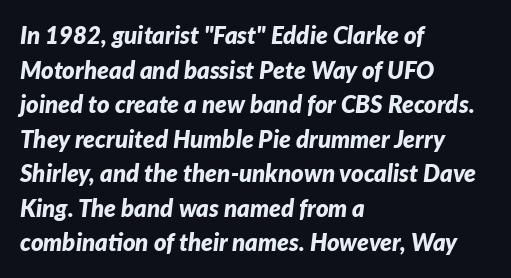
This is heavy type, rendered in bold. The text block is weighted toward the left margin, trailing off unevenly rightward. The text carries the slant typical of an italic or oblique font. Just letters on the line, the space beneath them empty.
